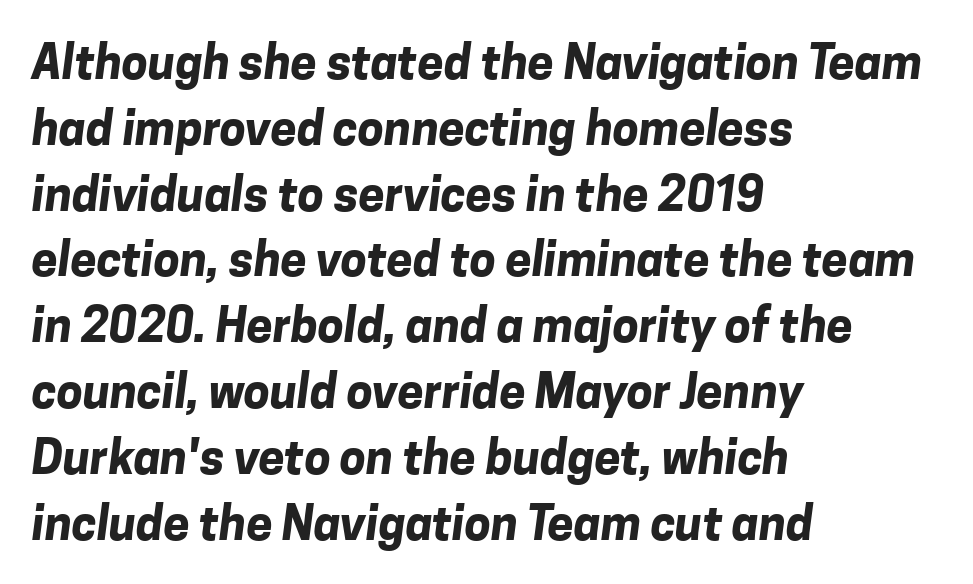
Q: Is the text bold? A: Yes.
Q: Is the typeface a serif or a sans-serif typeface? A: Sans-serif.
Q: Is the text underlined? A: No.
Q: How is the paragraph aligned? A: Left-aligned.
Q: Is the spacing between letters normal or unusually wide? A: Normal.
Q: Is the spacing between lines tight, normal or loose? A: Normal.
Q: Width (condensed, normal, or wide)? A: Normal.
Q: Stroke contrast? A: Low.
Q: x-height? A: Medium.
Q: Monospaced? A: No.
